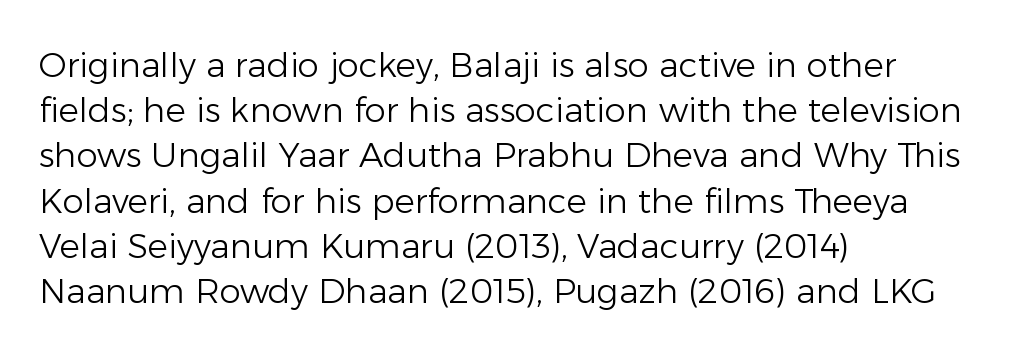
Quick note: interline space is typical. Layout note: lines flush left. The characters are drawn with everyday or finer stroke widths. Think of a printed novel: that variable character pitch is what you see here. You could call the tracking neutral — neither tight nor loose.
